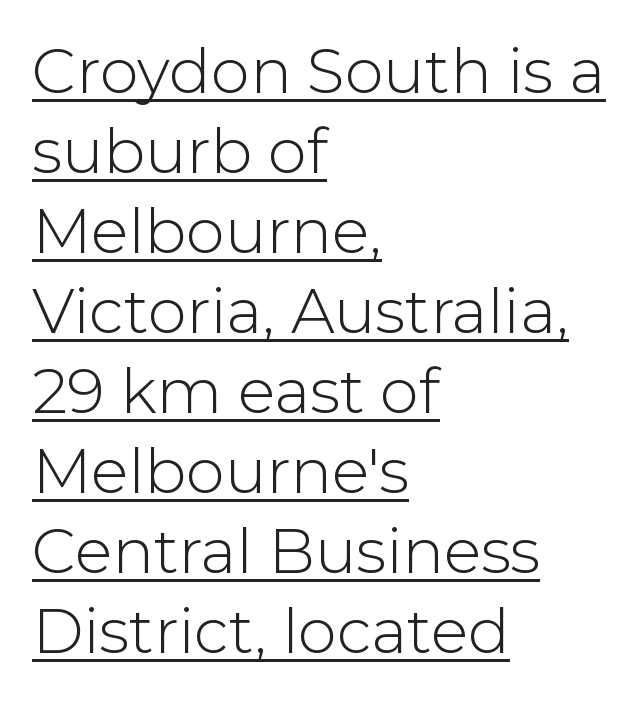
The image shows 62 px light sans-serif type, upright; set left-aligned, normal line spacing (1.29x), normal letter spacing, underlined; low stroke contrast and a medium x-height.
